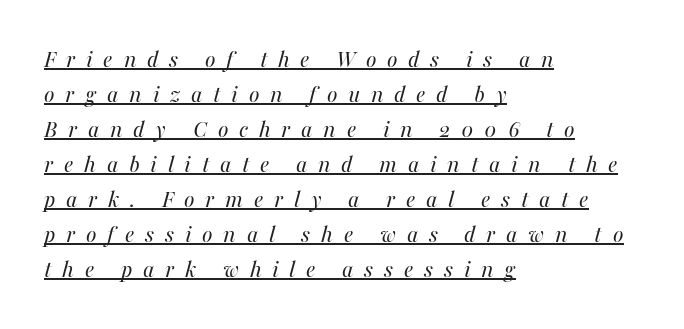
Q: Is the text bold? A: No.
Q: Is the text italic (slanted)? A: Yes, it leans right by about 16 degrees.
Q: Is the text underlined? A: Yes.
Q: How is the paragraph aligned? A: Left-aligned.
Q: Is the spacing between letters normal or unusually wide? A: Unusually wide.
Q: Is the spacing between lines tight, normal or loose? A: Normal.
